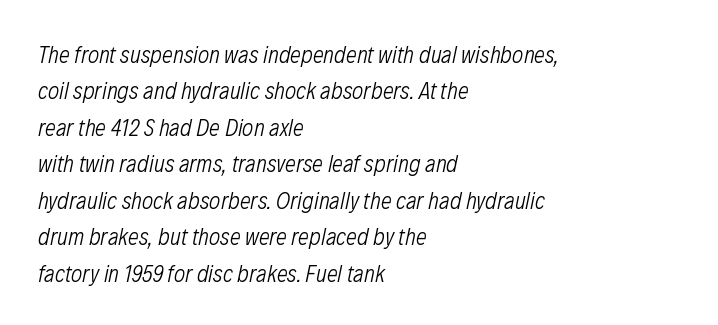
The image shows 24 px text type, italic (leaning right); set left-aligned, normal line spacing (1.52x), normal letter spacing, not underlined.
